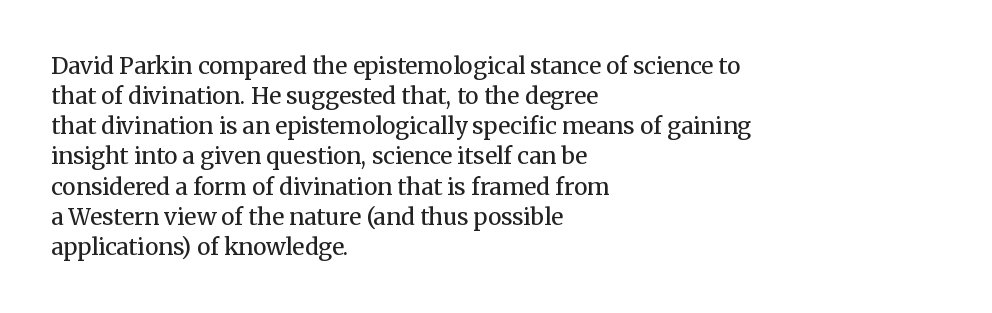
{"italic": "no", "bold": "no", "underline": "no", "align": "left", "line_spacing": "normal", "line_spacing_ratio": 1.31, "letter_spacing": "normal", "letter_spacing_em": 0.0, "glyph_px": 23}
